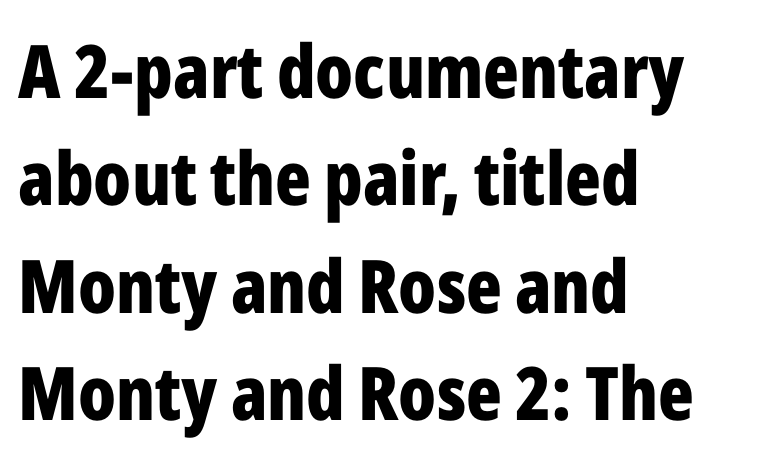
Q: Is the text bold? A: Yes.
Q: Is the text italic (slanted)? A: No, it is upright.
Q: Is the typeface a serif or a sans-serif typeface? A: Sans-serif.
Q: Is the text underlined? A: No.
Q: How is the paragraph aligned? A: Left-aligned.
Q: Is the spacing between letters normal or unusually wide? A: Normal.
Q: Is the spacing between lines tight, normal or loose? A: Normal.
Q: Width (condensed, normal, or wide)? A: Condensed.
Q: Stroke contrast? A: Low.
Q: x-height? A: Medium.
Q: Monospaced? A: No.
